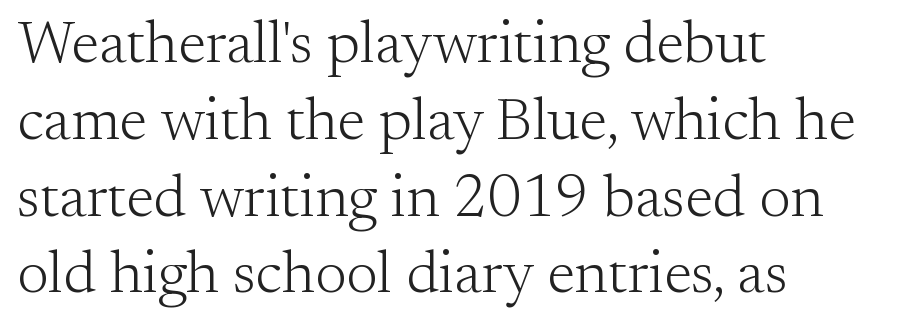
{"serif": "yes", "italic": "no", "bold": "no", "weight": "light", "width": "normal", "stroke_contrast": "medium", "x_height": "small", "monospaced": "no", "underline": "no", "align": "left", "line_spacing": "normal", "line_spacing_ratio": 1.28, "letter_spacing": "normal", "letter_spacing_em": 0.0, "glyph_px": 60}
